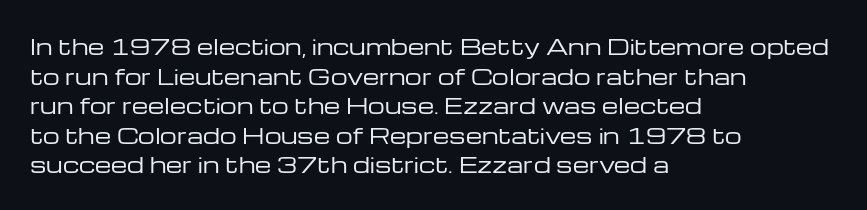
Q: Is the text bold? A: No.
Q: Is the text italic (slanted)? A: No, it is upright.
Q: Is the text underlined? A: No.
Q: How is the paragraph aligned? A: Left-aligned.
Q: Is the spacing between letters normal or unusually wide? A: Normal.
Q: Is the spacing between lines tight, normal or loose? A: Normal.
